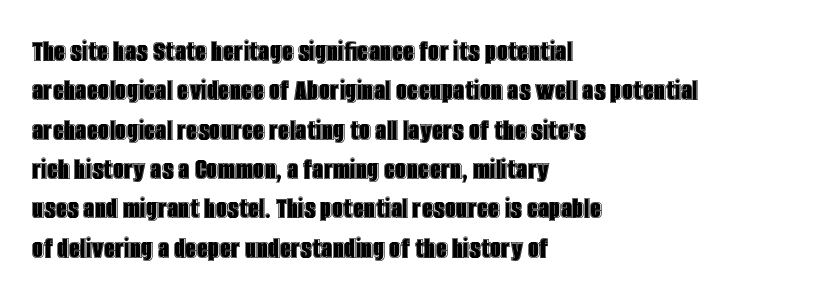
Letter spacing: default. This rendering features lettering with no underline. Teacher's note: observe the even left margin — that is flush-left alignment. Ascenders rise straight up at ninety degrees.
